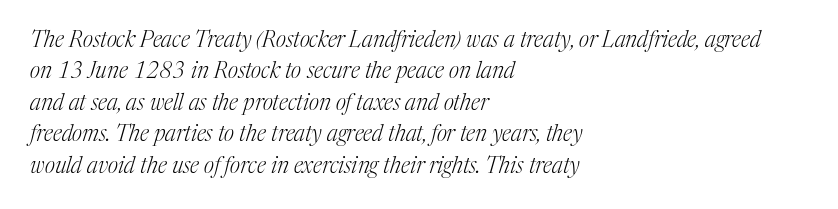
The face used here has a pronounced slope to its letters. The rendering uses a moderate line-height, typical for paragraphs. On a weight scale, this lands at 450 or below. This sample is left-justified, so line endings fall wherever the words run out. This rendering features lettering with no underline.
